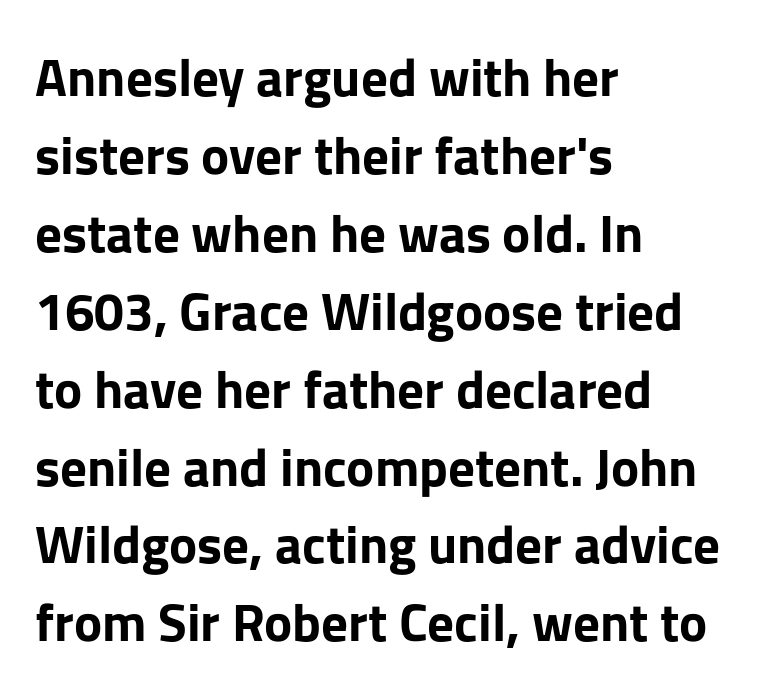
Q: Is the text bold? A: Yes.
Q: Is the text italic (slanted)? A: No, it is upright.
Q: Is the typeface a serif or a sans-serif typeface? A: Sans-serif.
Q: Is the text underlined? A: No.
Q: How is the paragraph aligned? A: Left-aligned.
Q: Is the spacing between letters normal or unusually wide? A: Normal.
Q: Is the spacing between lines tight, normal or loose? A: Normal.
Q: Width (condensed, normal, or wide)? A: Normal.
Q: Stroke contrast? A: Low.
Q: x-height? A: Medium.
Q: Monospaced? A: No.
